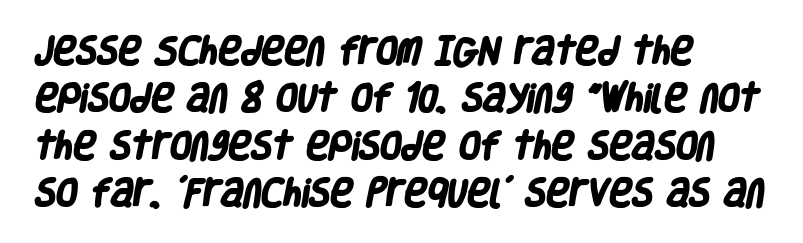
Q: Is the text bold? A: Yes.
Q: Is the typeface a serif or a sans-serif typeface? A: Sans-serif.
Q: Is the text underlined? A: No.
Q: How is the paragraph aligned? A: Left-aligned.
Q: Is the spacing between letters normal or unusually wide? A: Normal.
Q: Is the spacing between lines tight, normal or loose? A: Normal.
Q: Width (condensed, normal, or wide)? A: Condensed.
Q: Stroke contrast? A: Low.
Q: x-height? A: Large.
Q: Monospaced? A: No.
